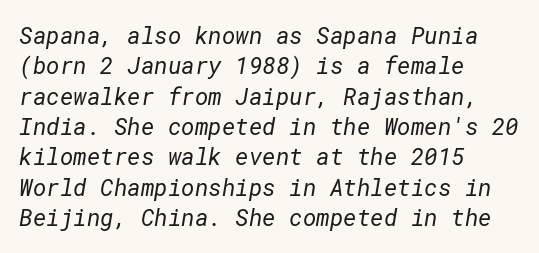
{"bold": "no", "underline": "no", "align": "left", "line_spacing": "normal", "line_spacing_ratio": 1.32, "letter_spacing": "normal", "letter_spacing_em": 0.0, "glyph_px": 23}
